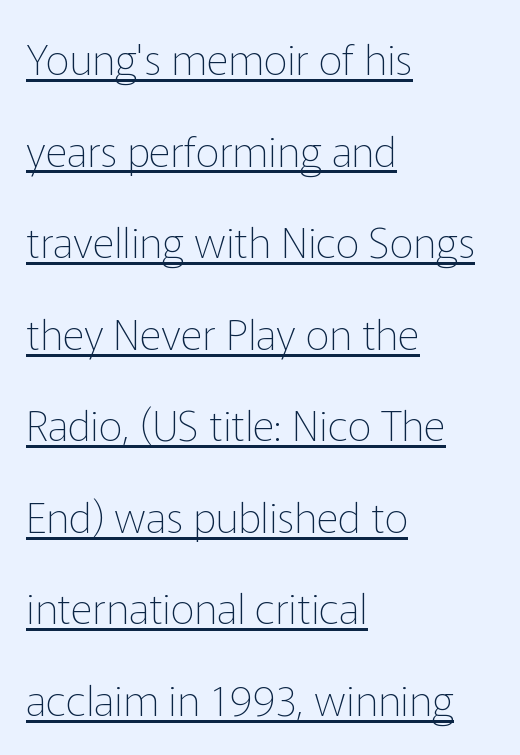
Q: Is the text bold? A: No.
Q: Is the text italic (slanted)? A: No, it is upright.
Q: Is the typeface a serif or a sans-serif typeface? A: Sans-serif.
Q: Is the text underlined? A: Yes.
Q: How is the paragraph aligned? A: Left-aligned.
Q: Is the spacing between letters normal or unusually wide? A: Normal.
Q: Is the spacing between lines tight, normal or loose? A: Loose.
Q: Width (condensed, normal, or wide)? A: Normal.
Q: Stroke contrast? A: Low.
Q: x-height? A: Medium.
Q: Monospaced? A: No.
